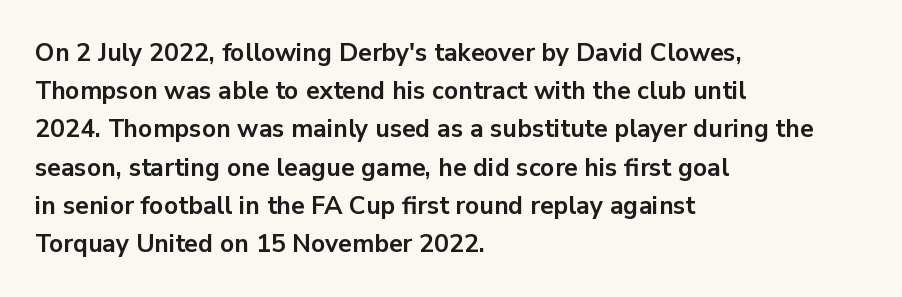
{"italic": "no", "bold": "yes", "underline": "no", "align": "left", "line_spacing": "normal", "line_spacing_ratio": 1.53, "letter_spacing": "normal", "letter_spacing_em": 0.0, "glyph_px": 25}
